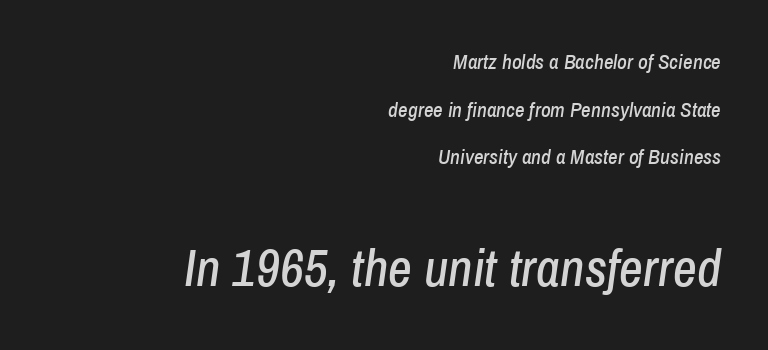
The image shows 52 px condensed type, italic (leaning right); set right-aligned, loose line spacing (2.27x), normal letter spacing, not underlined; the second (bottom) block is 2.48x larger; low stroke contrast and a medium x-height.
